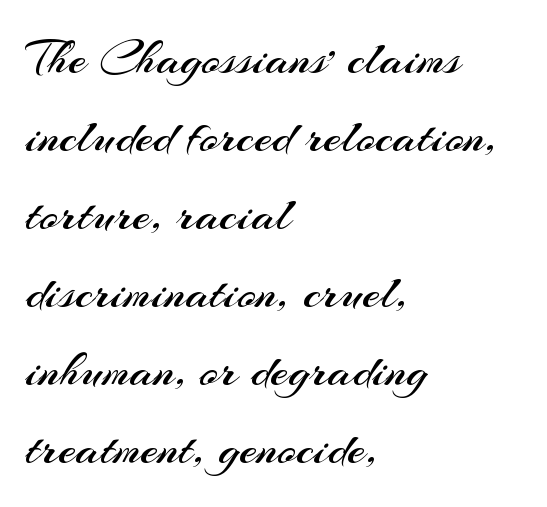
The image shows 51 px regular-weight sans-serif type; set left-aligned, normal line spacing (1.53x), normal letter spacing, not underlined; medium stroke contrast and a small x-height.
